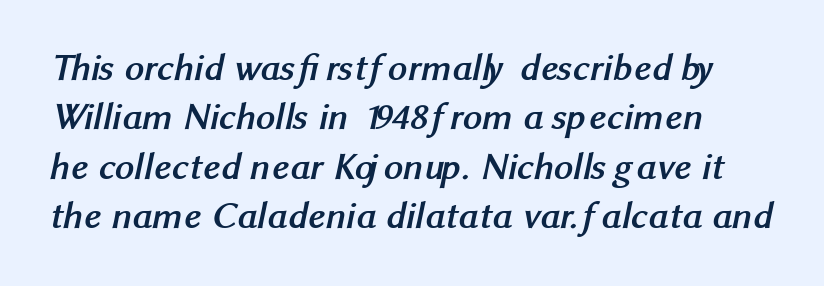
Q: Is the text bold? A: Yes.
Q: Is the typeface a serif or a sans-serif typeface? A: Sans-serif.
Q: Is the text underlined? A: No.
Q: How is the paragraph aligned? A: Left-aligned.
Q: Is the spacing between letters normal or unusually wide? A: Normal.
Q: Is the spacing between lines tight, normal or loose? A: Normal.
Q: Width (condensed, normal, or wide)? A: Normal.
Q: Stroke contrast? A: Medium.
Q: x-height? A: Medium.
Q: Monospaced? A: No.
